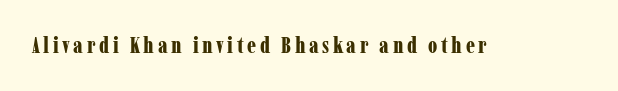
Q: Is the text bold? A: Yes.
Q: Is the text italic (slanted)? A: No, it is upright.
Q: Is the text underlined? A: No.
